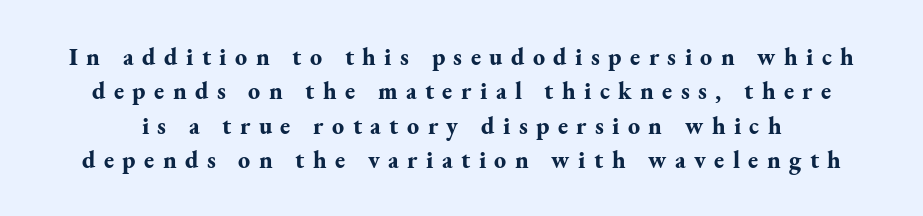
Q: Is the text bold? A: Yes.
Q: Is the text italic (slanted)? A: No, it is upright.
Q: Is the text underlined? A: No.
Q: Is the spacing between letters normal or unusually wide? A: Unusually wide.
Q: Is the spacing between lines tight, normal or loose? A: Normal.
